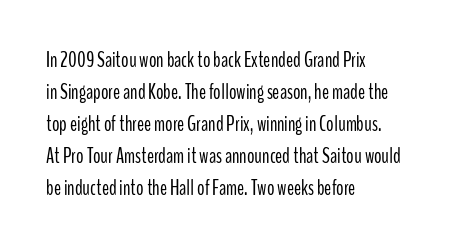
{"italic": "no", "bold": "no", "underline": "no", "align": "left", "line_spacing": "normal", "line_spacing_ratio": 1.52, "letter_spacing": "normal", "letter_spacing_em": 0.0, "glyph_px": 21}
